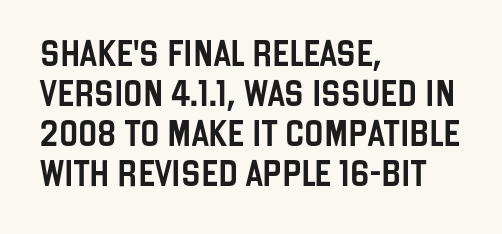
Descender tails drop into unmarked territory. Each word holds together tightly as a unit, with standard inter-letter gaps. Style check: upright. A student would call this left alignment; a typographer would say flush left, rag right. If you measured baseline to baseline, you'd find a middling distance.
